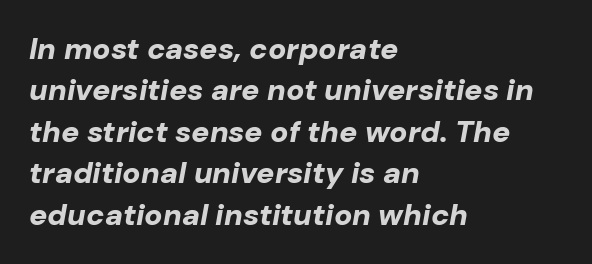
The image shows 30 px bold type, italic (leaning right); set left-aligned, normal line spacing (1.38x), normal letter spacing, not underlined; low stroke contrast and a medium x-height.
